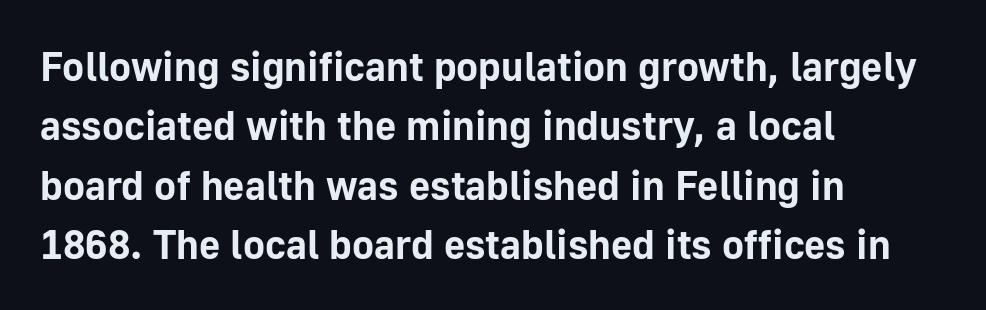
The image shows 41 px bold sans-serif type, upright; set left-aligned, normal line spacing (1.45x), normal letter spacing, not underlined; low stroke contrast and a medium x-height.
